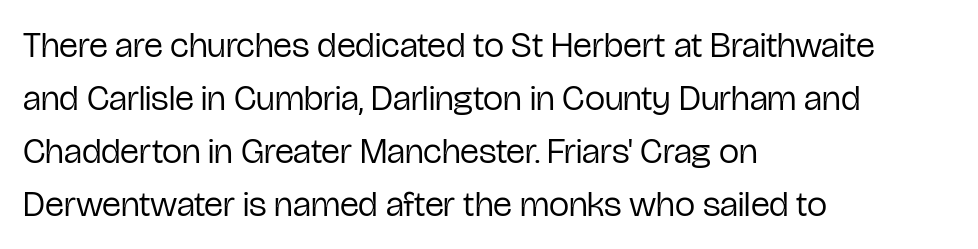
The letterforms sit shoulder to shoulder at normal distance. Do the characters align in a grid? No, the font is proportional. Honestly, there is no underline to notice here at all. Bold? No — there's no thickening of the strokes. Visually the block forms a straight wall on the left and a jagged coastline on the right. Vertical strokes here are truly vertical.
